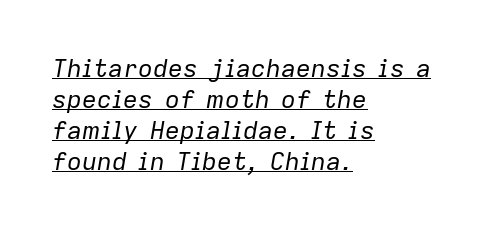
Q: Is the text bold? A: No.
Q: Is the text italic (slanted)? A: Yes, it leans right by about 9 degrees.
Q: Is the text underlined? A: Yes.
Q: How is the paragraph aligned? A: Left-aligned.
Q: Is the spacing between letters normal or unusually wide? A: Normal.
